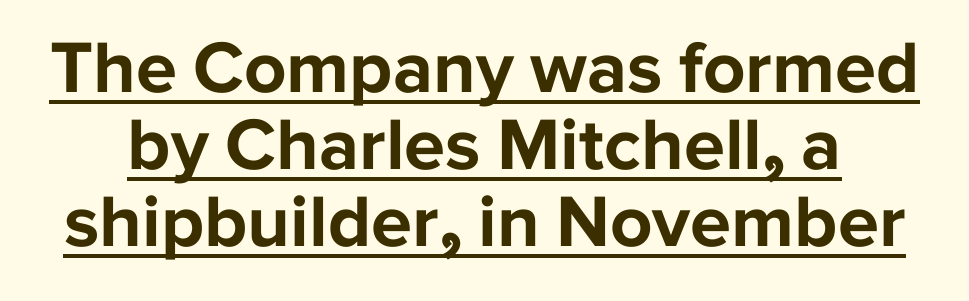
{"serif": "no", "italic": "no", "bold": "yes", "weight": "bold", "width": "normal", "stroke_contrast": "low", "x_height": "medium", "monospaced": "no", "underline": "yes", "line_spacing": "tight", "line_spacing_ratio": 1.04, "letter_spacing": "normal", "letter_spacing_em": 0.0, "glyph_px": 74}
